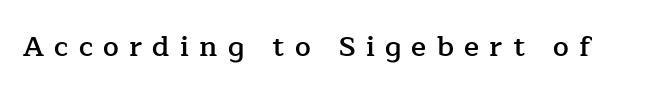
{"serif": "yes", "italic": "no", "bold": "semi", "weight": "semibold", "width": "normal", "stroke_contrast": "low", "x_height": "medium", "monospaced": "no", "underline": "no", "letter_spacing": "wide", "letter_spacing_em": 0.37, "glyph_px": 28}
